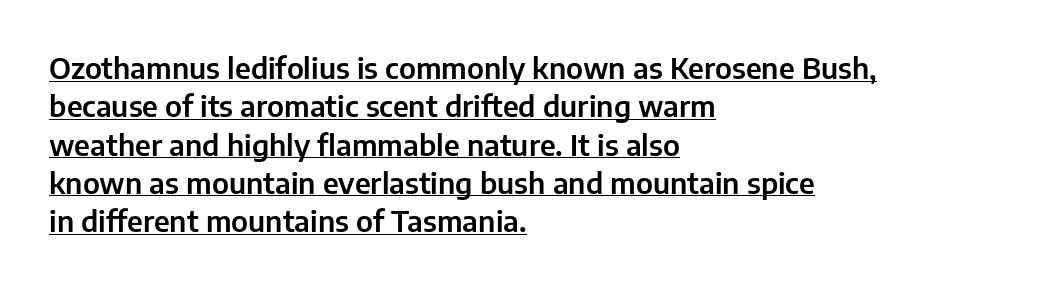
The image shows 29 px sans-serif type, upright; set left-aligned, normal line spacing (1.32x), normal letter spacing, underlined; low stroke contrast and a medium x-height.
